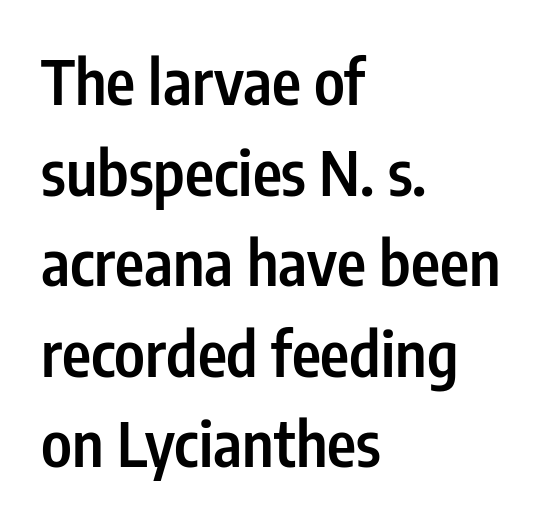
{"serif": "no", "italic": "no", "bold": "semi", "weight": "semibold", "width": "condensed", "stroke_contrast": "low", "x_height": "medium", "monospaced": "no", "underline": "no", "align": "left", "line_spacing": "normal", "line_spacing_ratio": 1.46, "letter_spacing": "normal", "letter_spacing_em": 0.0, "glyph_px": 62}
